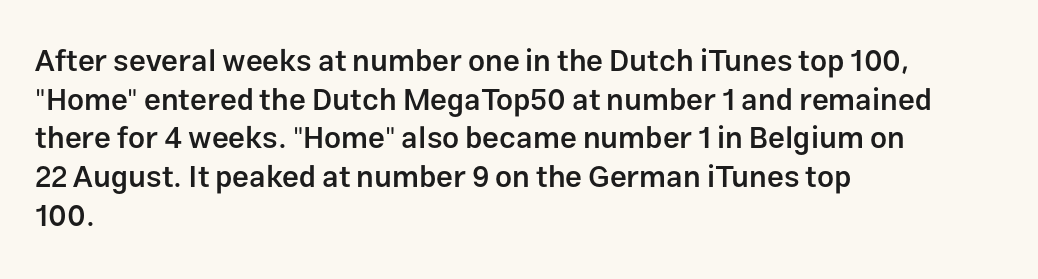
Q: Is the text bold? A: Semi-bold.
Q: Is the text italic (slanted)? A: No, it is upright.
Q: Is the typeface a serif or a sans-serif typeface? A: Sans-serif.
Q: Is the text underlined? A: No.
Q: How is the paragraph aligned? A: Left-aligned.
Q: Is the spacing between letters normal or unusually wide? A: Normal.
Q: Is the spacing between lines tight, normal or loose? A: Normal.
Q: Width (condensed, normal, or wide)? A: Normal.
Q: Stroke contrast? A: Low.
Q: x-height? A: Medium.
Q: Monospaced? A: No.
